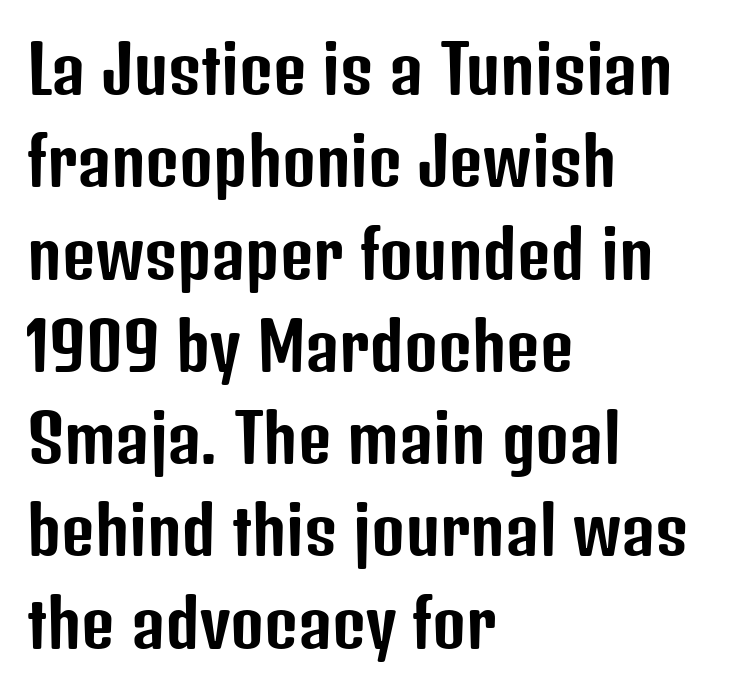
Each new line begins a customary step beneath the previous one. The passage is arranged the way most books set body copy — flush left. Glance below the letters and you will spot only blank space. The text was rendered using a sans face with plain stroke endings. Inter-character spacing is left at the font's built-in metrics.
